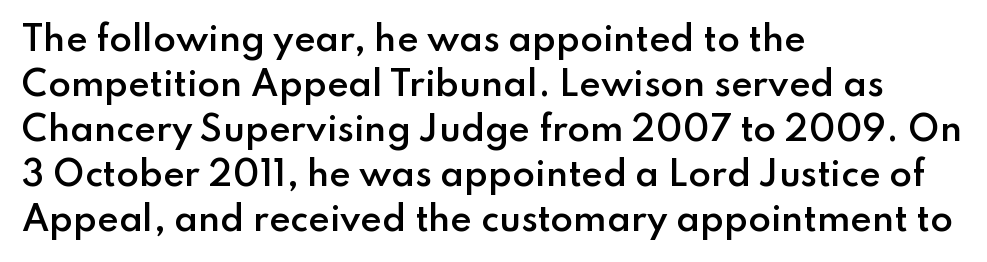
The image shows 33 px semibold sans-serif type, upright; set left-aligned, normal line spacing (1.36x), normal letter spacing, not underlined; low stroke contrast and a small x-height.
